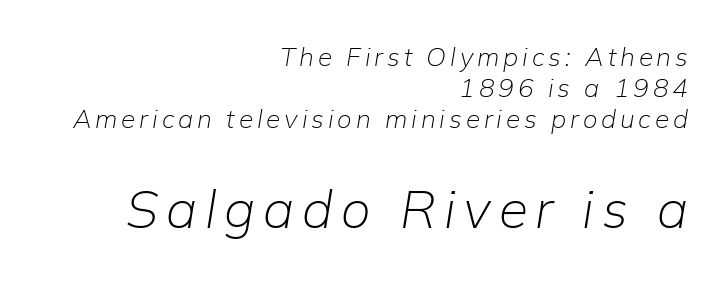
The image shows 53 px light type, italic (leaning right); set right-aligned, line spacing 1.19x, not underlined; the second (bottom) block is 2.04x larger; low stroke contrast and a medium x-height.
